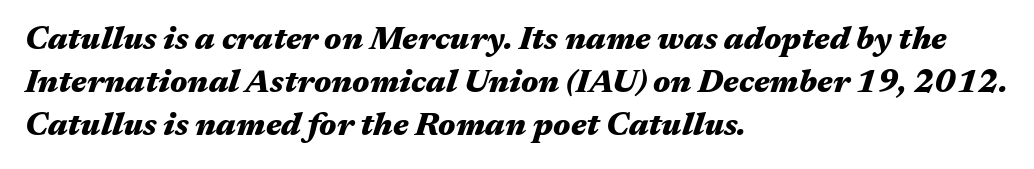
Q: Is the text bold? A: Yes.
Q: Is the text italic (slanted)? A: Yes, it leans right by about 17 degrees.
Q: Is the text underlined? A: No.
Q: How is the paragraph aligned? A: Left-aligned.
Q: Is the spacing between letters normal or unusually wide? A: Normal.
Q: Is the spacing between lines tight, normal or loose? A: Normal.
Q: Width (condensed, normal, or wide)? A: Wide.
Q: Stroke contrast? A: Medium.
Q: x-height? A: Medium.
Q: Monospaced? A: No.
